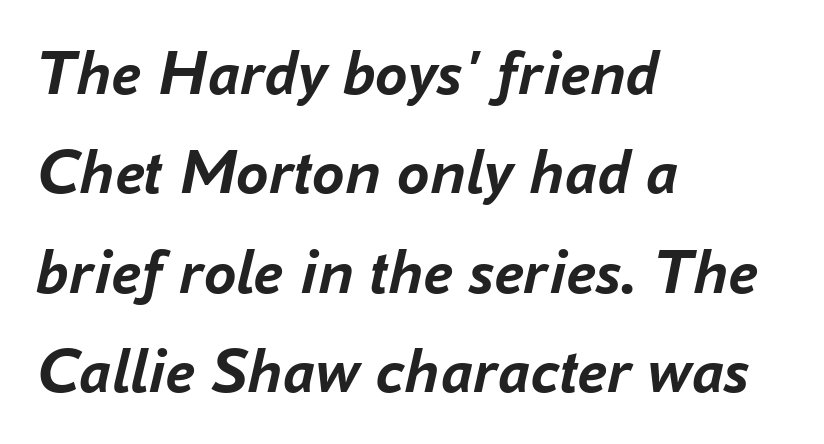
Q: Is the text bold? A: Yes.
Q: Is the text italic (slanted)? A: Yes, it leans right by about 16 degrees.
Q: Is the text underlined? A: No.
Q: How is the paragraph aligned? A: Left-aligned.
Q: Is the spacing between letters normal or unusually wide? A: Normal.
Q: Is the spacing between lines tight, normal or loose? A: Normal.
Q: Width (condensed, normal, or wide)? A: Normal.
Q: Stroke contrast? A: Low.
Q: x-height? A: Medium.
Q: Monospaced? A: No.
